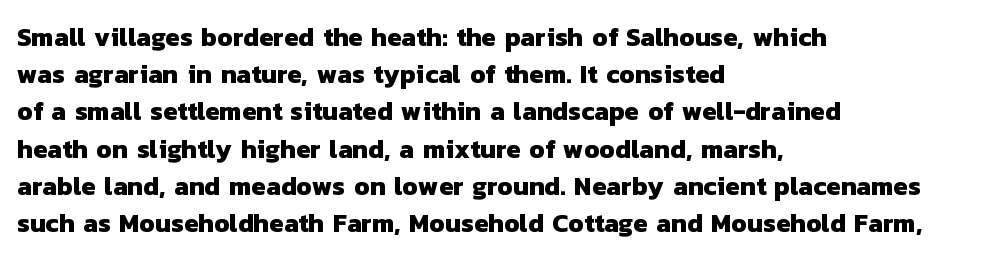
{"bold": "yes", "underline": "no", "align": "left", "line_spacing": "normal", "line_spacing_ratio": 1.43, "letter_spacing": "normal", "letter_spacing_em": 0.0, "glyph_px": 26}
